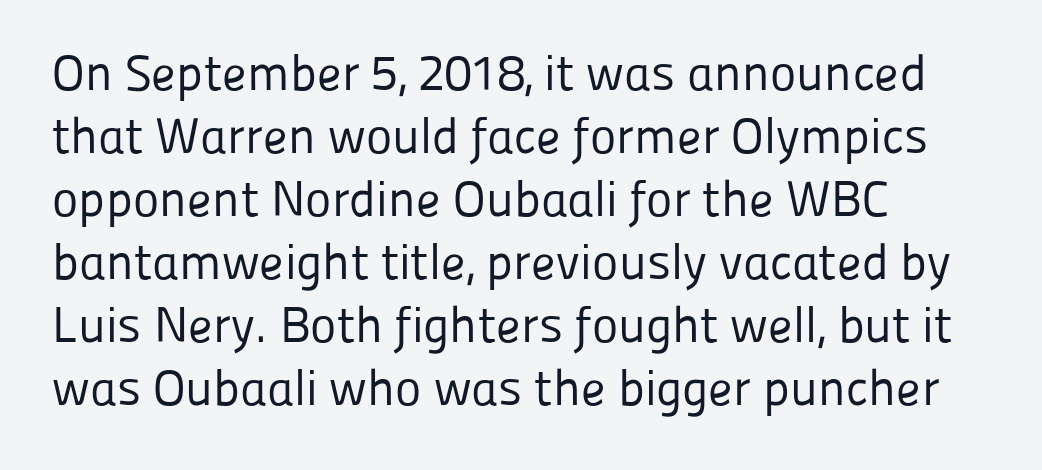
Q: Is the text bold? A: No.
Q: Is the text italic (slanted)? A: No, it is upright.
Q: Is the typeface a serif or a sans-serif typeface? A: Sans-serif.
Q: Is the text underlined? A: No.
Q: How is the paragraph aligned? A: Left-aligned.
Q: Is the spacing between letters normal or unusually wide? A: Normal.
Q: Is the spacing between lines tight, normal or loose? A: Normal.
Q: Width (condensed, normal, or wide)? A: Normal.
Q: Stroke contrast? A: Low.
Q: x-height? A: Medium.
Q: Monospaced? A: No.
